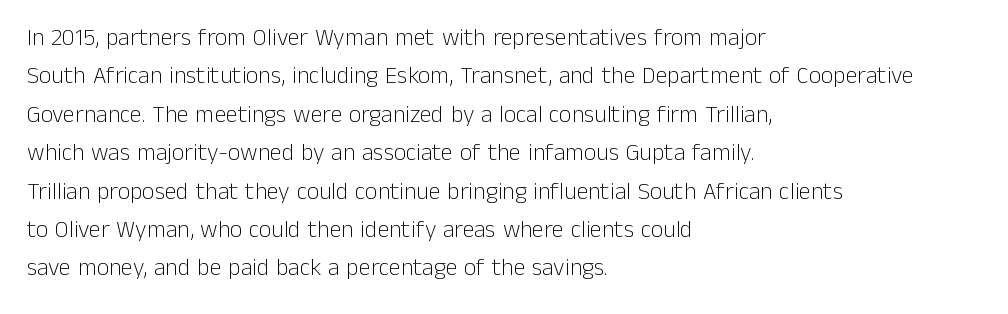
Q: Is the text bold? A: No.
Q: Is the text italic (slanted)? A: No, it is upright.
Q: Is the text underlined? A: No.
Q: How is the paragraph aligned? A: Left-aligned.
Q: Is the spacing between letters normal or unusually wide? A: Normal.
Q: Is the spacing between lines tight, normal or loose? A: Normal.
